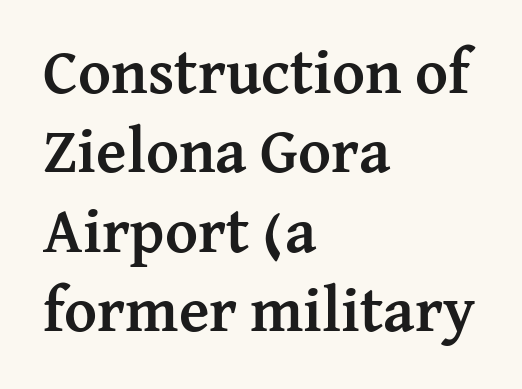
The image shows 63 px semibold serif type, upright; set left-aligned, normal line spacing (1.26x), normal letter spacing, not underlined; medium stroke contrast and a medium x-height.
